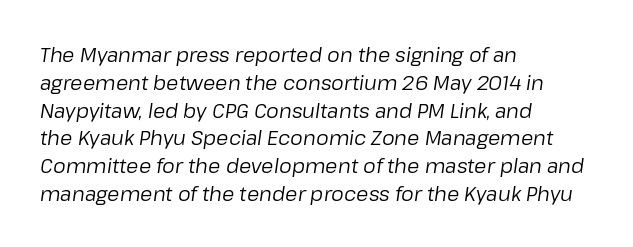
{"italic": "yes", "lean": "right", "slant_degrees": 8, "bold": "no", "underline": "no", "align": "left", "line_spacing": "normal", "line_spacing_ratio": 1.39, "letter_spacing": "normal", "letter_spacing_em": 0.0, "glyph_px": 20}
